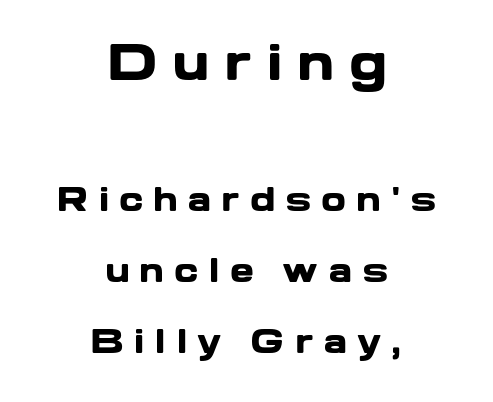
This rendering employs a face without finishing strokes, i.e., a sans-serif. Looks like regular typesetting: each glyph gets only the width it needs. Glance below the letters and you will spot only blank space. Does the weight exceed regular? Yes, all the way to bold.
